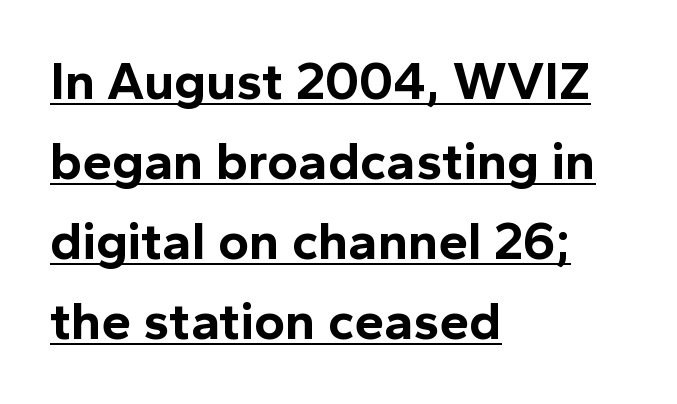
A rule runs beneath these lines of type. Line spacing here is normal. Thick stems and heavy bowls — unmistakably bold. Every row of glyphs begins at an identical x-position on the left. Does extra space separate the letters? No, they use regular spacing.
